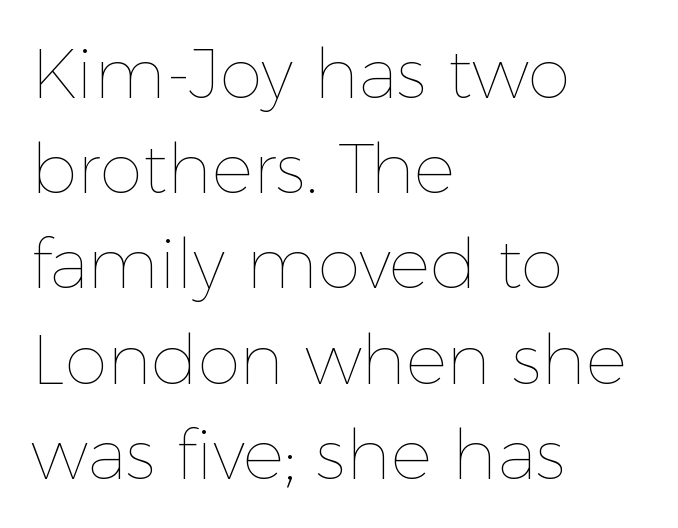
The cut favours lightness, reaching ordinary text weight at its darkest. Varying glyph widths throughout — classic text-font behaviour. These lines are set flush left with a ragged right edge. Students, observe: this is what conventionally led text looks like. The passage shown is not underscored anywhere. Ordinary non-slanted type is in use.
